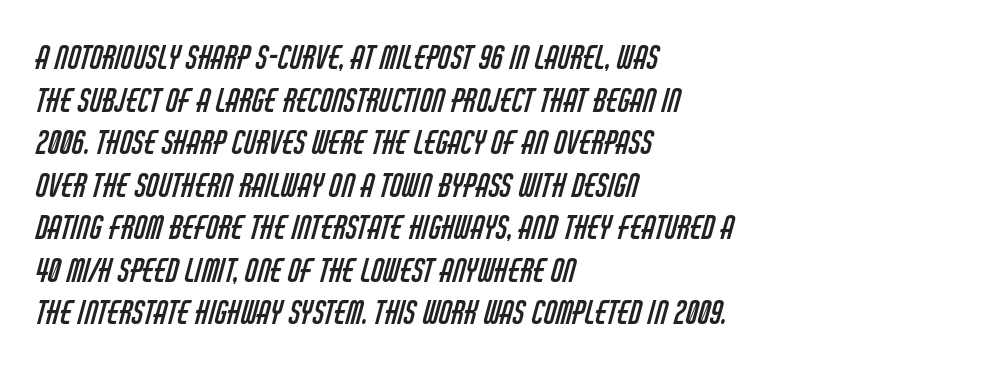
The image shows 32 px regular-weight, condensed sans-serif type; set left-aligned, normal line spacing (1.33x), normal letter spacing, not underlined; low stroke contrast and a large x-height.
